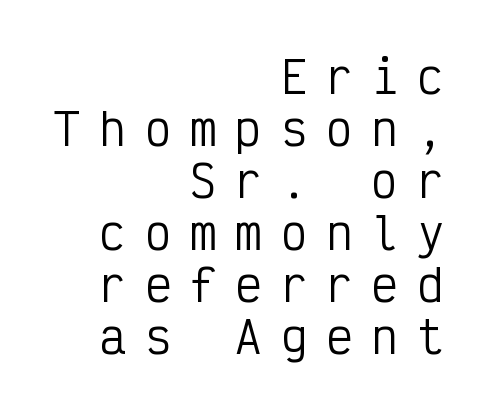
Q: Is the text bold? A: No.
Q: Is the text italic (slanted)? A: No, it is upright.
Q: Is the typeface a serif or a sans-serif typeface? A: Sans-serif.
Q: Is the text underlined? A: No.
Q: How is the paragraph aligned? A: Right-aligned.
Q: Is the spacing between letters normal or unusually wide? A: Unusually wide.
Q: Width (condensed, normal, or wide)? A: Condensed.
Q: Stroke contrast? A: Low.
Q: x-height? A: Medium.
Q: Monospaced? A: Yes.
